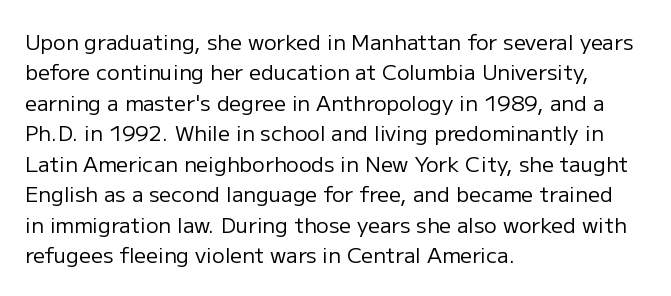
The image shows 21 px text type, upright; set left-aligned, normal line spacing (1.45x), normal letter spacing, not underlined.
